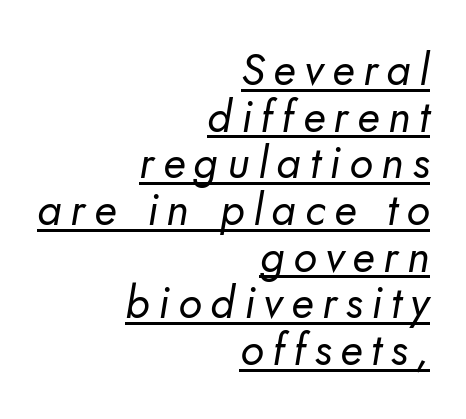
Q: Is the text bold? A: No.
Q: Is the typeface a serif or a sans-serif typeface? A: Sans-serif.
Q: Is the text underlined? A: Yes.
Q: How is the paragraph aligned? A: Right-aligned.
Q: Is the spacing between letters normal or unusually wide? A: Unusually wide.
Q: Is the spacing between lines tight, normal or loose? A: Tight.
Q: Width (condensed, normal, or wide)? A: Normal.
Q: Stroke contrast? A: Low.
Q: x-height? A: Small.
Q: Monospaced? A: No.
